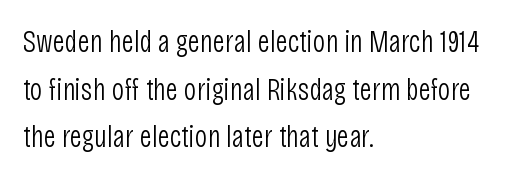
The image shows 31 px light, condensed sans-serif type, upright; set left-aligned, normal line spacing (1.54x), normal letter spacing, not underlined; low stroke contrast and a large x-height.
